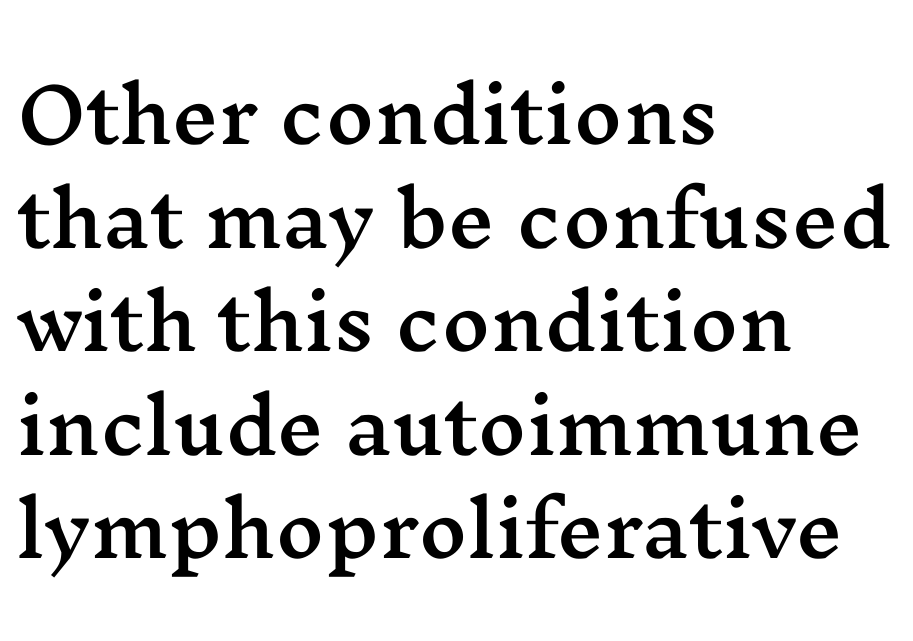
Q: Is the text italic (slanted)? A: No, it is upright.
Q: Is the typeface a serif or a sans-serif typeface? A: Serif.
Q: Is the text underlined? A: No.
Q: How is the paragraph aligned? A: Left-aligned.
Q: Is the spacing between letters normal or unusually wide? A: Normal.
Q: Is the spacing between lines tight, normal or loose? A: Normal.
Q: Width (condensed, normal, or wide)? A: Wide.
Q: Stroke contrast? A: Medium.
Q: x-height? A: Medium.
Q: Monospaced? A: No.
